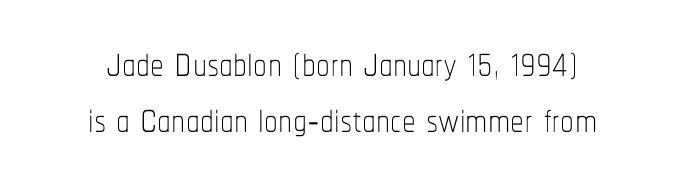
Q: Is the text bold? A: No.
Q: Is the text italic (slanted)? A: No, it is upright.
Q: Is the text underlined? A: No.
Q: How is the paragraph aligned? A: Centered.
Q: Is the spacing between letters normal or unusually wide? A: Normal.
Q: Is the spacing between lines tight, normal or loose? A: Tight.
Q: Width (condensed, normal, or wide)? A: Condensed.
Q: Stroke contrast? A: Low.
Q: x-height? A: Medium.
Q: Monospaced? A: No.
